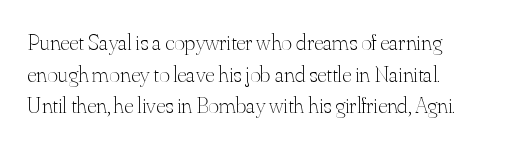
Q: Is the text bold? A: No.
Q: Is the text italic (slanted)? A: No, it is upright.
Q: Is the text underlined? A: No.
Q: Is the spacing between letters normal or unusually wide? A: Normal.
Q: Is the spacing between lines tight, normal or loose? A: Normal.
